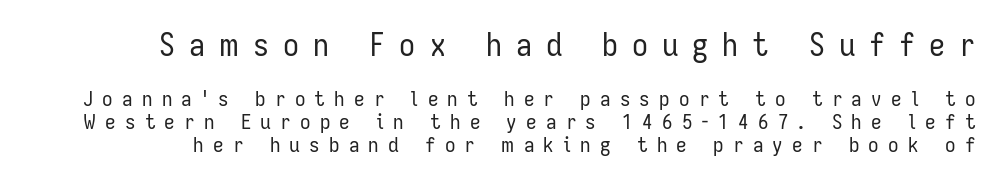
{"serif": "no", "italic": "no", "bold": "no", "weight": "regular", "width": "condensed", "stroke_contrast": "low", "x_height": "medium", "monospaced": "no", "underline": "no", "line_spacing": "tight", "line_spacing_ratio": 1.09, "letter_spacing": "wide", "letter_spacing_em": 0.44, "larger_block": "first", "size_ratio": 1.52, "glyph_px": 32}
